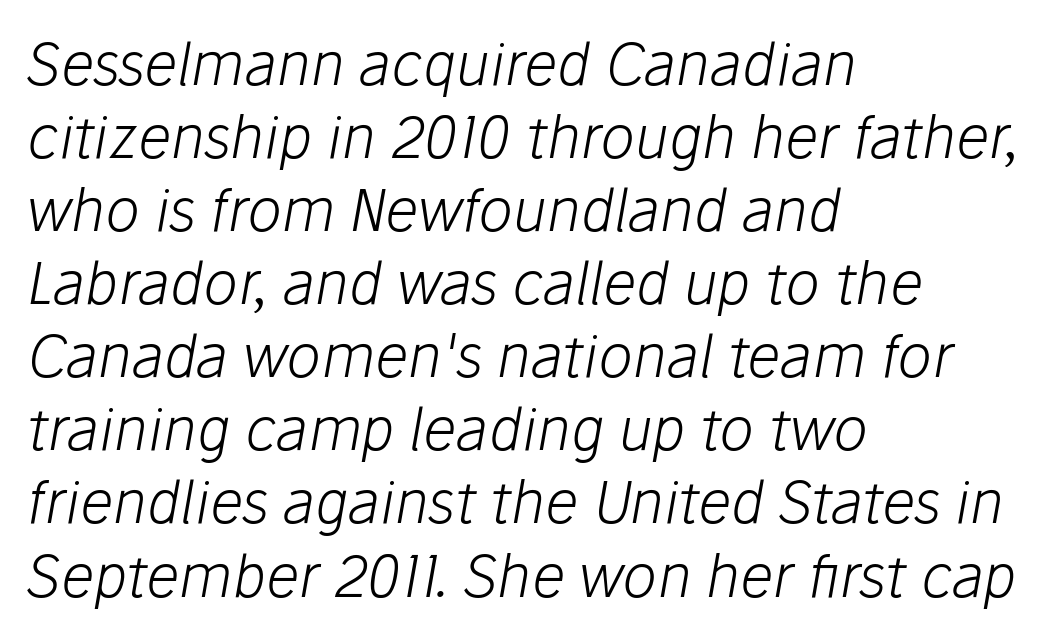
{"italic": "yes", "lean": "right", "slant_degrees": 10, "bold": "no", "weight": "light", "width": "normal", "stroke_contrast": "low", "x_height": "medium", "monospaced": "no", "underline": "no", "align": "left", "line_spacing": "normal", "line_spacing_ratio": 1.26, "letter_spacing": "normal", "letter_spacing_em": 0.0, "glyph_px": 58}
